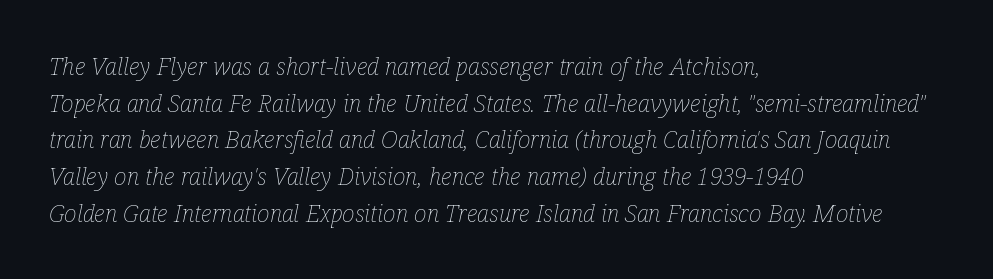
{"italic": "yes", "lean": "right", "slant_degrees": 12, "bold": "no", "underline": "no", "align": "left", "line_spacing": "normal", "line_spacing_ratio": 1.53, "letter_spacing": "normal", "letter_spacing_em": 0.0, "glyph_px": 24}
